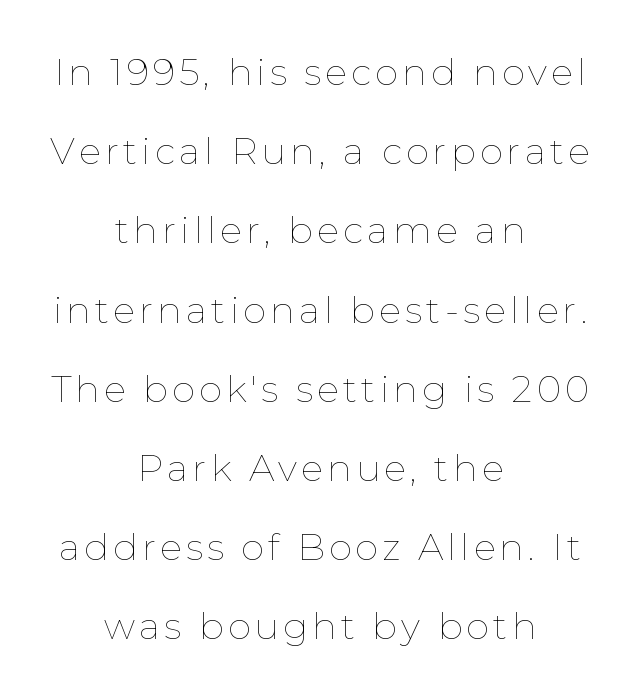
The image shows 37 px thin type, upright; set centered, loose line spacing (2.14x), not underlined; low stroke contrast and a medium x-height.
